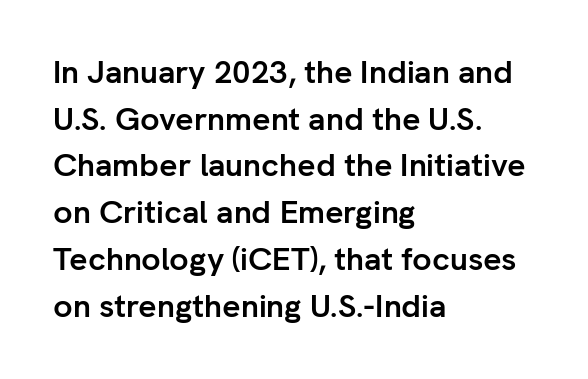
Q: Is the text bold? A: Yes.
Q: Is the text italic (slanted)? A: No, it is upright.
Q: Is the typeface a serif or a sans-serif typeface? A: Sans-serif.
Q: Is the text underlined? A: No.
Q: How is the paragraph aligned? A: Left-aligned.
Q: Is the spacing between letters normal or unusually wide? A: Normal.
Q: Is the spacing between lines tight, normal or loose? A: Normal.
Q: Width (condensed, normal, or wide)? A: Normal.
Q: Stroke contrast? A: Low.
Q: x-height? A: Medium.
Q: Monospaced? A: No.
